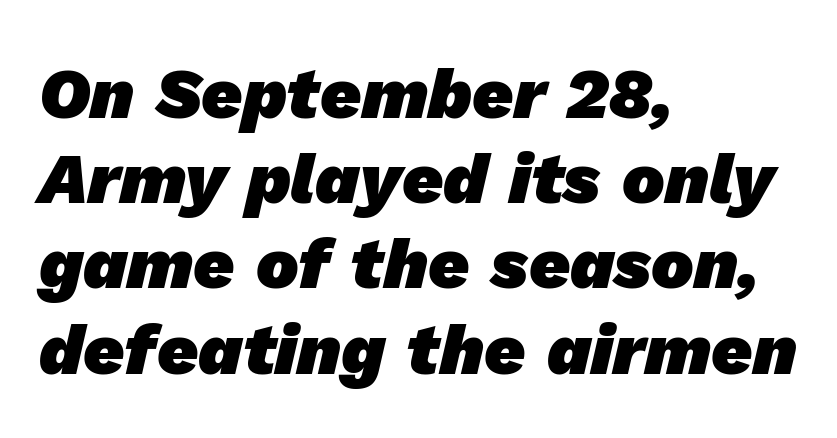
Q: Is the text bold? A: Yes.
Q: Is the typeface a serif or a sans-serif typeface? A: Sans-serif.
Q: Is the text underlined? A: No.
Q: How is the paragraph aligned? A: Left-aligned.
Q: Is the spacing between letters normal or unusually wide? A: Normal.
Q: Width (condensed, normal, or wide)? A: Normal.
Q: Stroke contrast? A: Low.
Q: x-height? A: Medium.
Q: Monospaced? A: No.
